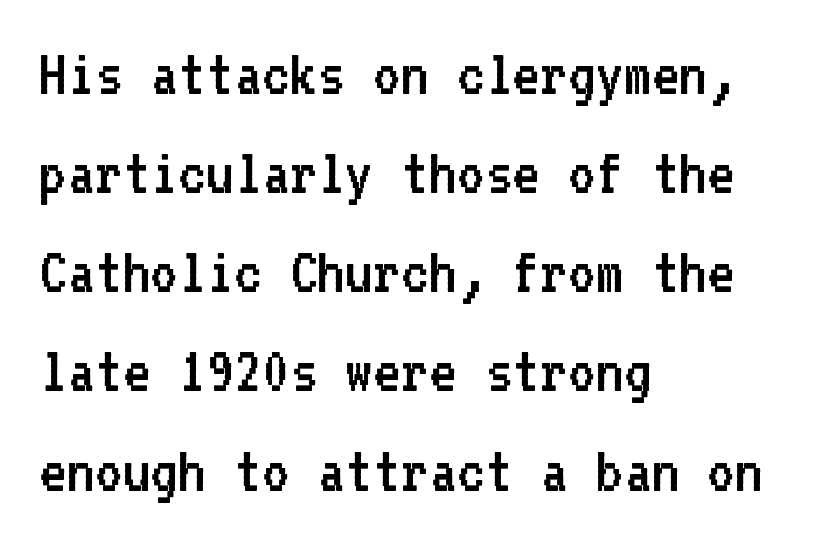
The image shows 67 px regular-weight sans-serif type, upright, monospaced; set left-aligned, normal line spacing (1.48x), normal letter spacing, not underlined; low stroke contrast and a medium x-height.
